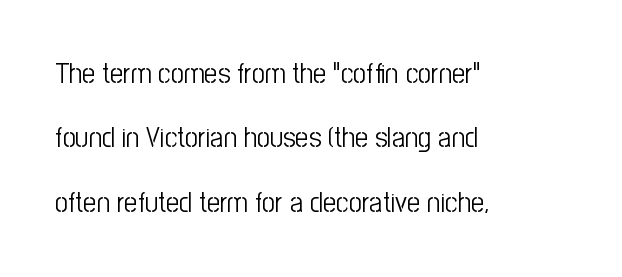
Q: Is the text bold? A: No.
Q: Is the text italic (slanted)? A: No, it is upright.
Q: Is the typeface a serif or a sans-serif typeface? A: Sans-serif.
Q: Is the text underlined? A: No.
Q: How is the paragraph aligned? A: Left-aligned.
Q: Is the spacing between letters normal or unusually wide? A: Normal.
Q: Is the spacing between lines tight, normal or loose? A: Loose.
Q: Width (condensed, normal, or wide)? A: Condensed.
Q: Stroke contrast? A: Low.
Q: x-height? A: Medium.
Q: Monospaced? A: No.
